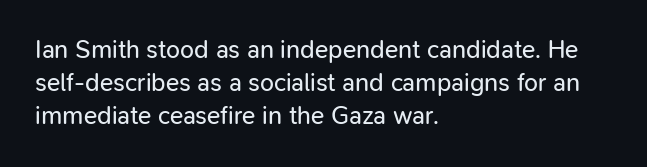
Q: Is the text bold? A: No.
Q: Is the text italic (slanted)? A: No, it is upright.
Q: Is the text underlined? A: No.
Q: How is the paragraph aligned? A: Left-aligned.
Q: Is the spacing between letters normal or unusually wide? A: Normal.
Q: Is the spacing between lines tight, normal or loose? A: Normal.
